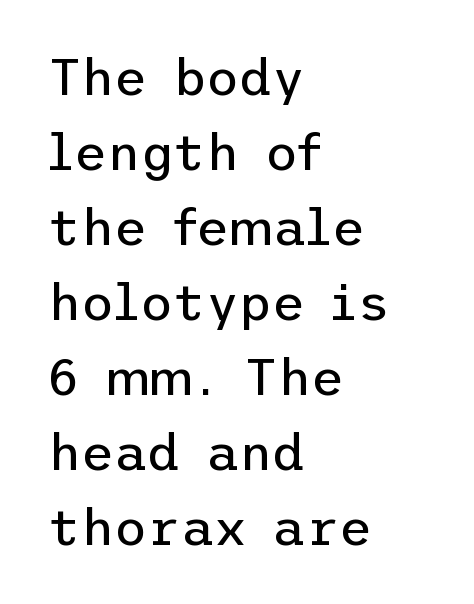
The image shows 51 px regular-weight sans-serif type, upright; set left-aligned, normal line spacing (1.47x), normal letter spacing, not underlined; low stroke contrast and a medium x-height.
